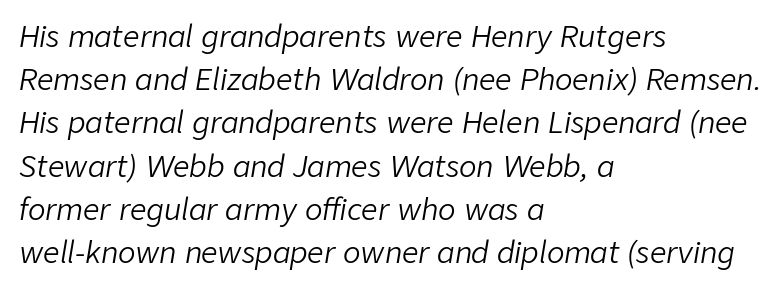
{"italic": "yes", "lean": "right", "slant_degrees": 9, "bold": "no", "weight": "light", "width": "normal", "stroke_contrast": "low", "x_height": "medium", "monospaced": "no", "underline": "no", "align": "left", "line_spacing": "normal", "line_spacing_ratio": 1.49, "letter_spacing": "normal", "letter_spacing_em": 0.0, "glyph_px": 29}
